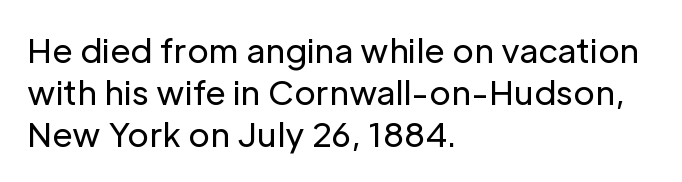
{"serif": "no", "italic": "no", "bold": "no", "weight": "regular", "width": "normal", "stroke_contrast": "low", "x_height": "medium", "monospaced": "no", "underline": "no", "align": "left", "line_spacing": "normal", "line_spacing_ratio": 1.27, "letter_spacing": "normal", "letter_spacing_em": 0.0, "glyph_px": 33}
